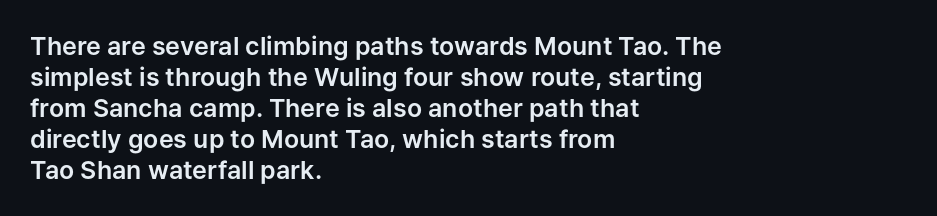
The image shows 25 px text type, upright; set left-aligned, line spacing 1.24x, normal letter spacing, not underlined.
